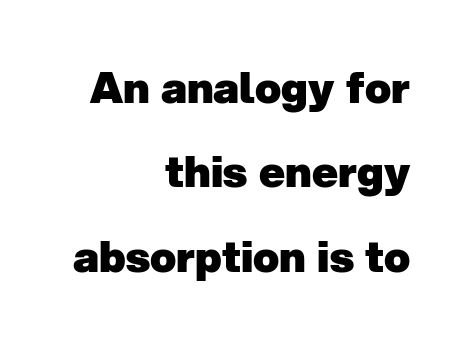
{"serif": "no", "bold": "yes", "weight": "heavy", "width": "normal", "stroke_contrast": "low", "x_height": "medium", "monospaced": "no", "underline": "no", "align": "right", "line_spacing": "loose", "line_spacing_ratio": 1.96, "letter_spacing": "normal", "letter_spacing_em": 0.0, "glyph_px": 43}
